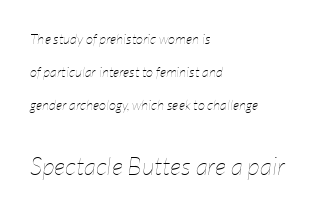
Style check: oblique. Is this a heavy cut? Hardly; it is regular or lighter. Short and long lines alike share a common starting point at left. Descenders are the only things crossing below the line. Between these two stacked blocks, the lower one wins on size. Leading is clearly above the norm, producing a sparse column.
